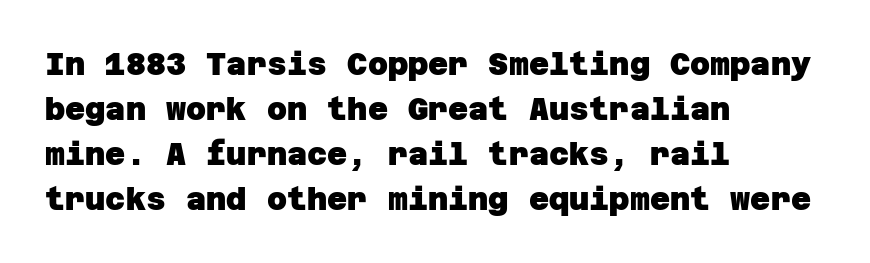
You can tell from the bare stems that sans-serif type was used. Words float on clear page, feet unadorned. Caption: multi-line text, flush left, ragged right. These lines keep a tight, regular rhythm from letter to letter. One glance says typical: line gaps are just what's usual. Heft: maximum for text — a bold.
